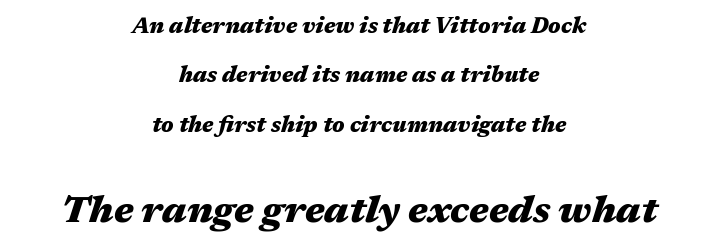
{"italic": "yes", "lean": "right", "slant_degrees": 17, "bold": "yes", "weight": "heavy", "width": "wide", "stroke_contrast": "medium", "x_height": "medium", "monospaced": "no", "underline": "no", "align": "center", "line_spacing": "loose", "line_spacing_ratio": 2.24, "letter_spacing": "normal", "letter_spacing_em": 0.0, "larger_block": "second", "size_ratio": 1.73, "glyph_px": 38}
